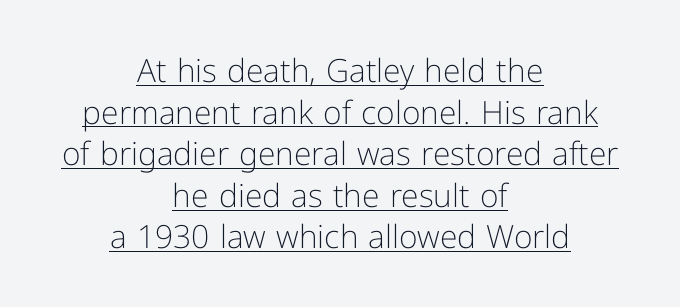
Q: Is the text bold? A: No.
Q: Is the text italic (slanted)? A: No, it is upright.
Q: Is the typeface a serif or a sans-serif typeface? A: Sans-serif.
Q: Is the text underlined? A: Yes.
Q: How is the paragraph aligned? A: Centered.
Q: Is the spacing between letters normal or unusually wide? A: Normal.
Q: Is the spacing between lines tight, normal or loose? A: Normal.
Q: Width (condensed, normal, or wide)? A: Normal.
Q: Stroke contrast? A: Low.
Q: x-height? A: Medium.
Q: Monospaced? A: No.
